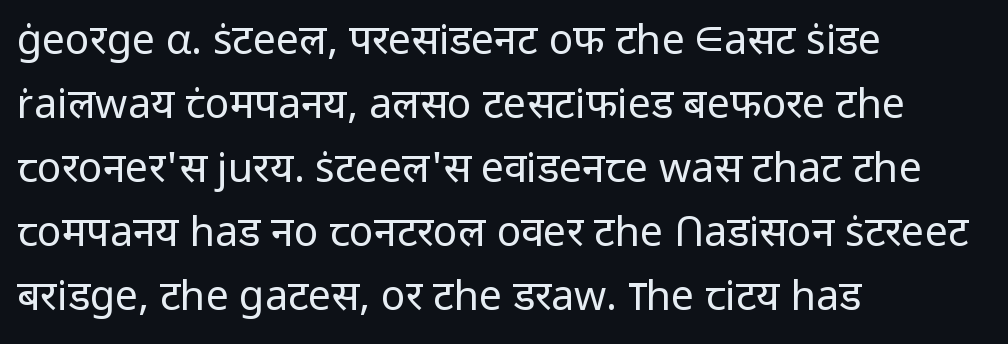
A typesetter would call this leading conventional body-copy spacing. Is the stroke heavy? The answer is a plain regular-or-lighter. Typographically, this falls in the sans-serif category. The passage shown is typed in a proportional face where columns would drift. Alignment: flush left.
